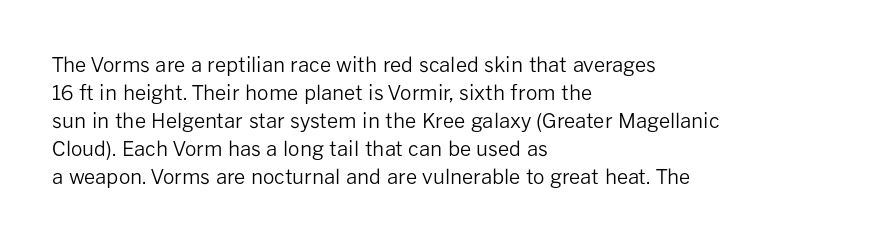
Q: Is the text bold? A: No.
Q: Is the text italic (slanted)? A: No, it is upright.
Q: Is the text underlined? A: No.
Q: How is the paragraph aligned? A: Left-aligned.
Q: Is the spacing between letters normal or unusually wide? A: Normal.
Q: Is the spacing between lines tight, normal or loose? A: Normal.
